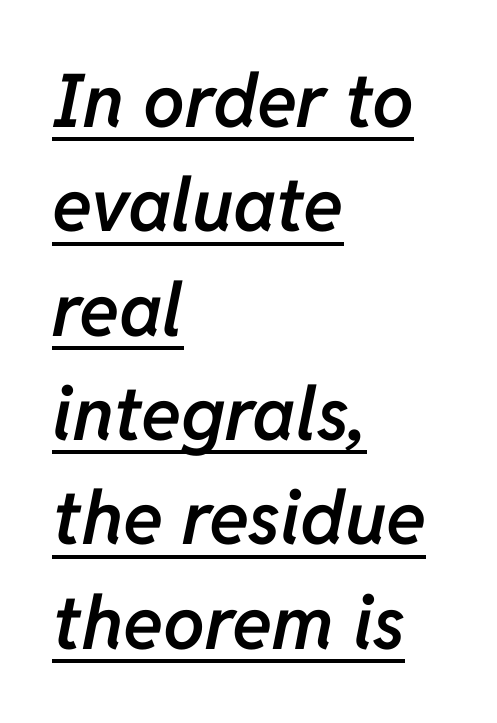
The passage shown is semibold, sitting just below true bold. Students, note that the glyphs here touch the page at normal intervals. The designer left line spacing at the default. Here the designer chose a conventional face with non-uniform glyph widths.
